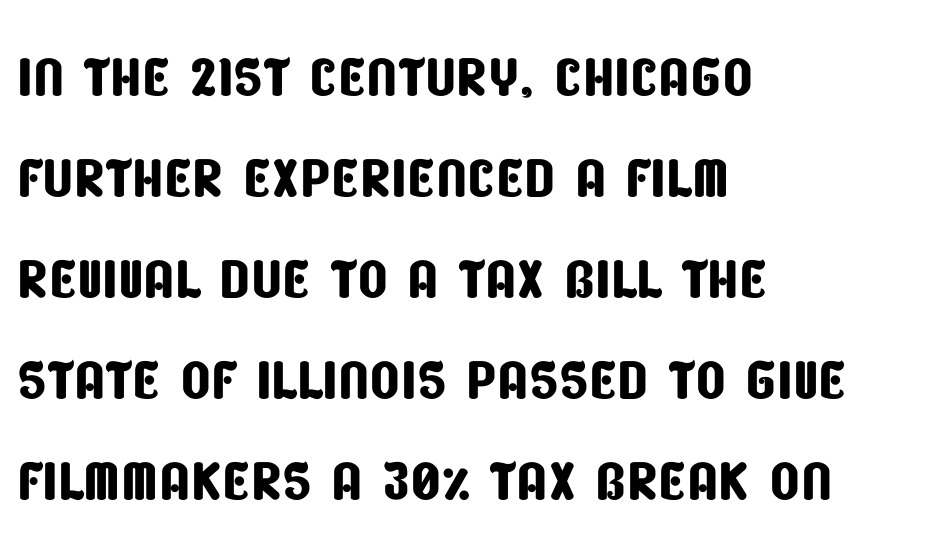
{"serif": "no", "width": "condensed", "stroke_contrast": "low", "x_height": "large", "monospaced": "no", "underline": "no", "align": "left", "line_spacing": "normal", "line_spacing_ratio": 1.28, "letter_spacing": "normal", "letter_spacing_em": 0.0, "glyph_px": 79}
